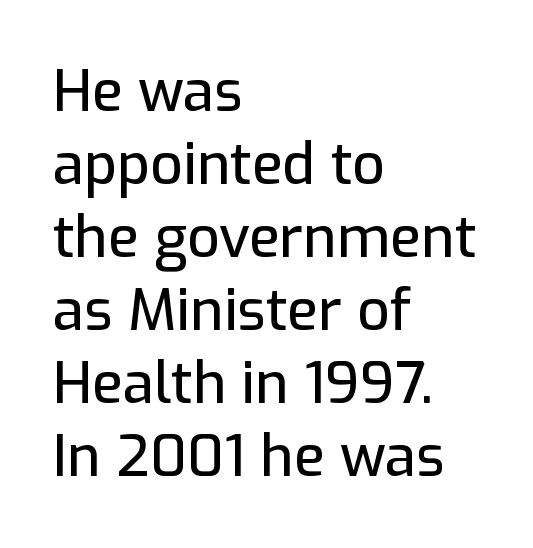
Spacing verdict: proportional, widths tailored to each character. Words appear dense and cohesive because spacing is normal. Nothing sits at the stroke ends, so this counts as sans-serif. The lines are quadded left. Just letters on the line, the space beneath them empty. How would I describe the line gaps? Plain and ordinary.
